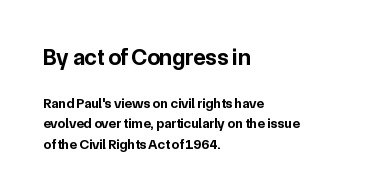
Q: Is the text bold? A: Yes.
Q: Is the text italic (slanted)? A: No, it is upright.
Q: Is the text underlined? A: No.
Q: How is the paragraph aligned? A: Left-aligned.
Q: Is the spacing between letters normal or unusually wide? A: Normal.
Q: Is the spacing between lines tight, normal or loose? A: Normal.
Q: Which block of text is set in a larger size, the first (top) or the second (bottom)? A: The first (top) one.
